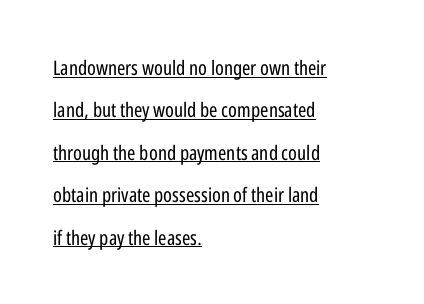
The image shows 20 px text type, upright; set left-aligned, loose line spacing (2.12x), normal letter spacing, underlined.
